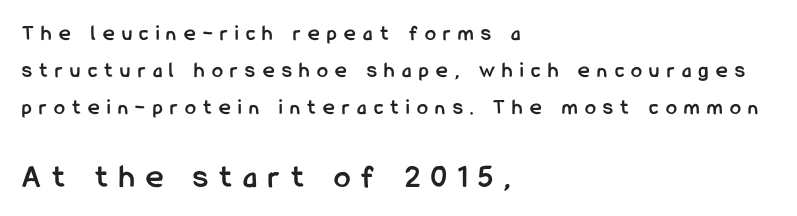
The image shows 33 px semibold, condensed sans-serif type, upright; set left-aligned, normal line spacing (1.69x), unusually wide letter spacing (+0.34 em), not underlined; the second (bottom) block is 1.5x larger; low stroke contrast and a medium x-height.
